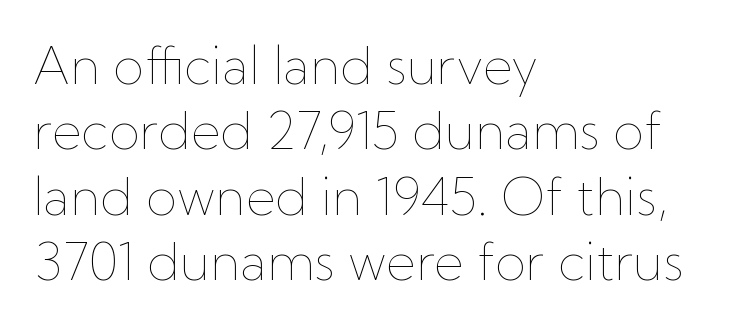
Q: Is the text bold? A: No.
Q: Is the text italic (slanted)? A: No, it is upright.
Q: Is the text underlined? A: No.
Q: How is the paragraph aligned? A: Left-aligned.
Q: Is the spacing between letters normal or unusually wide? A: Normal.
Q: Is the spacing between lines tight, normal or loose? A: Normal.
Q: Width (condensed, normal, or wide)? A: Normal.
Q: Stroke contrast? A: Low.
Q: x-height? A: Medium.
Q: Monospaced? A: No.
